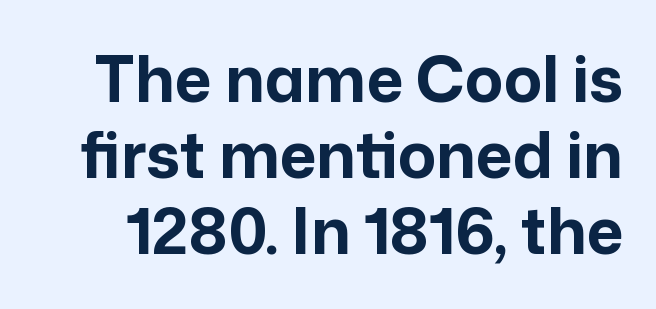
Q: Is the text bold? A: Yes.
Q: Is the text italic (slanted)? A: No, it is upright.
Q: Is the typeface a serif or a sans-serif typeface? A: Sans-serif.
Q: Is the text underlined? A: No.
Q: Is the spacing between letters normal or unusually wide? A: Normal.
Q: Width (condensed, normal, or wide)? A: Normal.
Q: Stroke contrast? A: Low.
Q: x-height? A: Medium.
Q: Monospaced? A: No.
